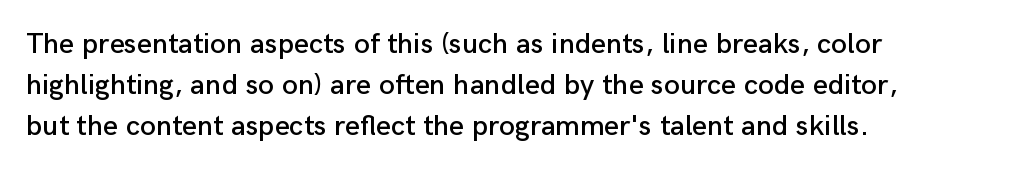
In terms of letterspacing, this is plain default setting. Each line starts at the same left margin while the right side varies. Nope, no serifs anywhere on these letters. The block of text has a typical density, with ordinary space between rows.
